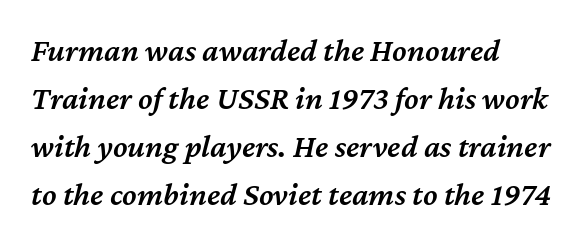
The rendering uses a moderate line-height, typical for paragraphs. These lines are set flush left with a ragged right edge. Quick note: underline off. There's an unmistakable incline to the writing here.
